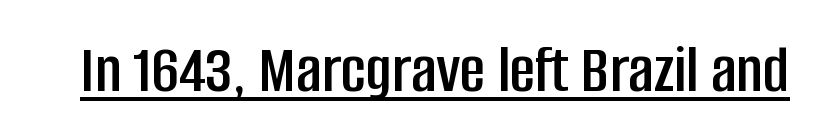
Q: Is the text italic (slanted)? A: No, it is upright.
Q: Is the typeface a serif or a sans-serif typeface? A: Sans-serif.
Q: Is the text underlined? A: Yes.
Q: Is the spacing between letters normal or unusually wide? A: Normal.
Q: Width (condensed, normal, or wide)? A: Condensed.
Q: Stroke contrast? A: Low.
Q: x-height? A: Large.
Q: Monospaced? A: No.
